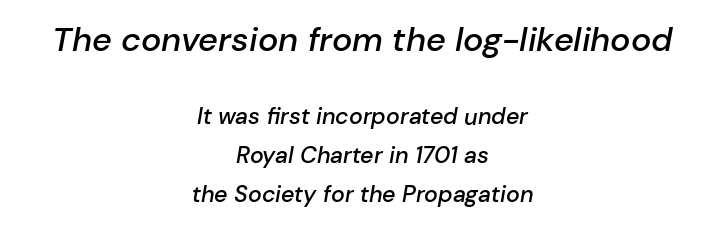
Characters follow at the spacing the type designer built in. A typesetter would mark this as italic. Looks like regular typesetting: each glyph gets only the width it needs. Compared with an ordinary text face, these strokes are moderately heavier — a semibold.
